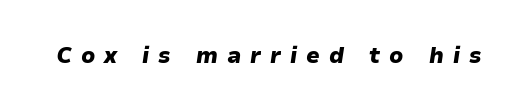
Q: Is the text bold? A: Yes.
Q: Is the text italic (slanted)? A: Yes, it leans right by about 9 degrees.
Q: Is the text underlined? A: No.
Q: Is the spacing between letters normal or unusually wide? A: Unusually wide.
